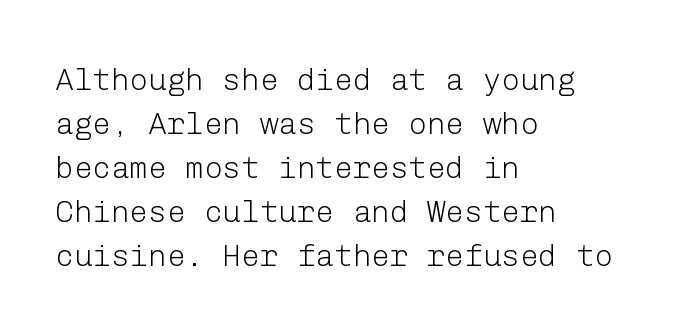
{"serif": "no", "italic": "no", "bold": "no", "weight": "light", "width": "normal", "stroke_contrast": "low", "x_height": "medium", "underline": "no", "align": "left", "line_spacing": "normal", "line_spacing_ratio": 1.42, "letter_spacing": "normal", "letter_spacing_em": 0.0, "glyph_px": 31}
